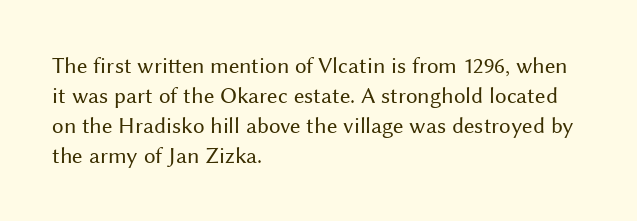
The image shows 23 px text type, upright; set left-aligned, normal line spacing (1.3x), normal letter spacing, not underlined.
